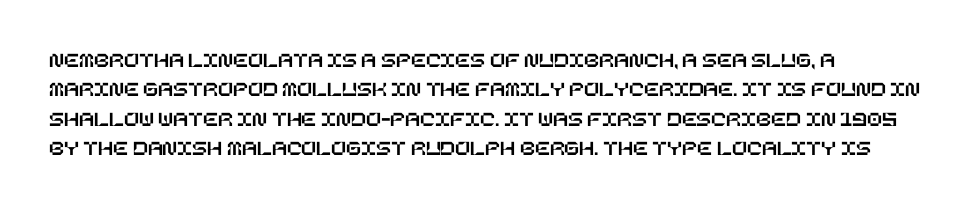
Q: Is the text italic (slanted)? A: No, it is upright.
Q: Is the text underlined? A: No.
Q: How is the paragraph aligned? A: Left-aligned.
Q: Is the spacing between letters normal or unusually wide? A: Normal.
Q: Is the spacing between lines tight, normal or loose? A: Normal.
